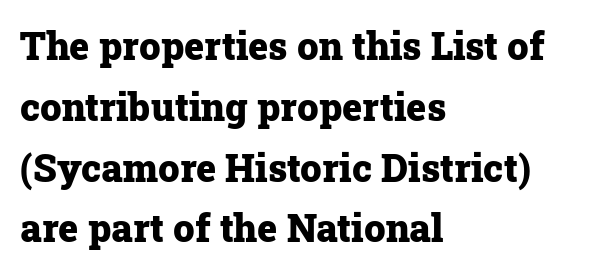
The image shows 38 px heavy serif type, upright; set left-aligned, normal line spacing (1.6x), normal letter spacing, not underlined; low stroke contrast and a medium x-height.
